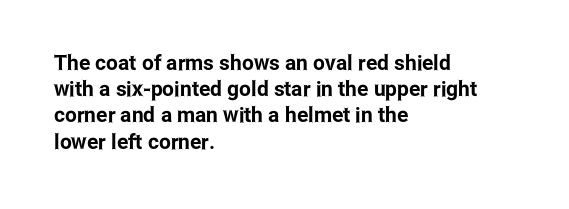
Q: Is the text italic (slanted)? A: No, it is upright.
Q: Is the text underlined? A: No.
Q: How is the paragraph aligned? A: Left-aligned.
Q: Is the spacing between letters normal or unusually wide? A: Normal.
Q: Is the spacing between lines tight, normal or loose? A: Normal.
